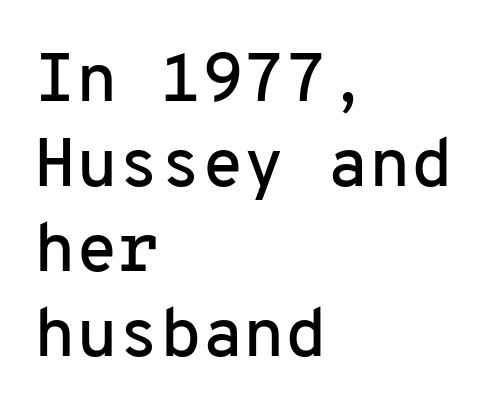
Q: Is the text italic (slanted)? A: No, it is upright.
Q: Is the typeface a serif or a sans-serif typeface? A: Sans-serif.
Q: Is the text underlined? A: No.
Q: How is the paragraph aligned? A: Left-aligned.
Q: Is the spacing between letters normal or unusually wide? A: Normal.
Q: Is the spacing between lines tight, normal or loose? A: Normal.
Q: Width (condensed, normal, or wide)? A: Normal.
Q: Stroke contrast? A: Low.
Q: x-height? A: Medium.
Q: Monospaced? A: Yes.
